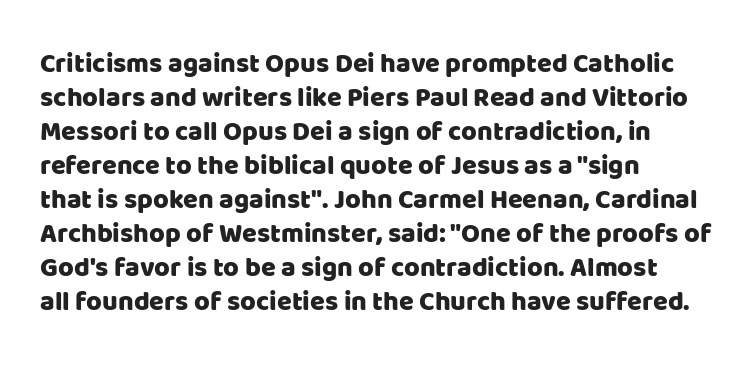
{"italic": "no", "underline": "no", "align": "left", "line_spacing": "normal", "line_spacing_ratio": 1.26, "letter_spacing": "normal", "letter_spacing_em": 0.0, "glyph_px": 27}
